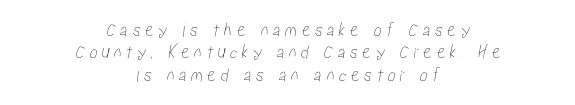
Q: Is the text underlined? A: No.
Q: How is the paragraph aligned? A: Centered.
Q: Is the spacing between letters normal or unusually wide? A: Unusually wide.
Q: Is the spacing between lines tight, normal or loose? A: Tight.
